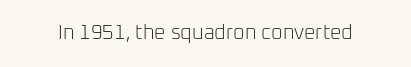
Posture: upright roman. Short note: letters normally spaced. The weight would be labelled regular, book, light, or lighter still. Lines of text with bare space underneath.
